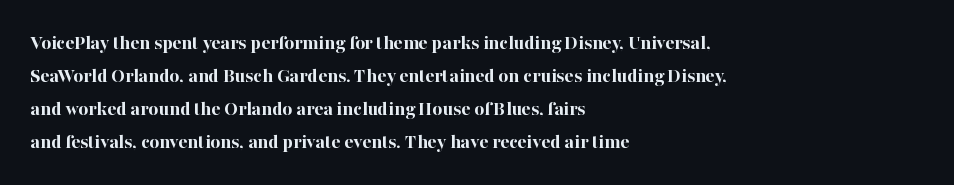
The image shows 21 px bold type, upright; set left-aligned, normal line spacing (1.57x), normal letter spacing, not underlined.
